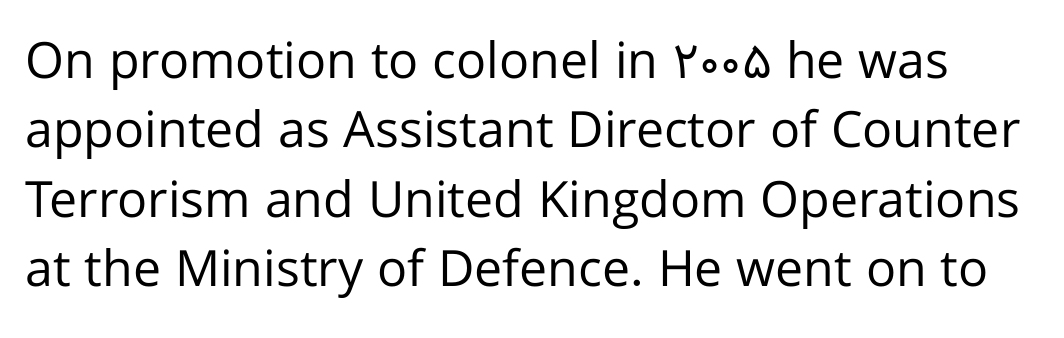
The image shows 50 px regular-weight sans-serif type, upright; set normal line spacing (1.39x), normal letter spacing, not underlined; low stroke contrast and a medium x-height.
